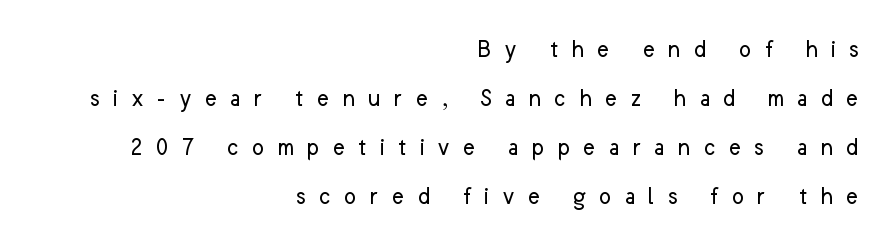
{"italic": "no", "bold": "no", "underline": "no", "align": "right", "line_spacing_ratio": 1.88, "letter_spacing": "wide", "letter_spacing_em": 0.5, "glyph_px": 26}
